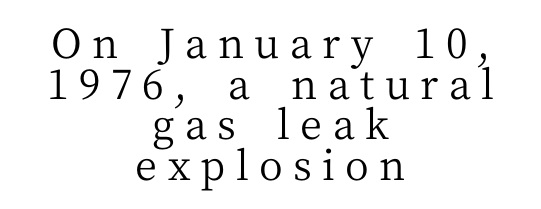
{"serif": "yes", "italic": "no", "bold": "no", "weight": "regular", "width": "normal", "stroke_contrast": "medium", "x_height": "medium", "monospaced": "no", "underline": "no", "align": "center", "line_spacing": "tight", "line_spacing_ratio": 0.99, "letter_spacing": "wide", "letter_spacing_em": 0.25, "glyph_px": 41}
